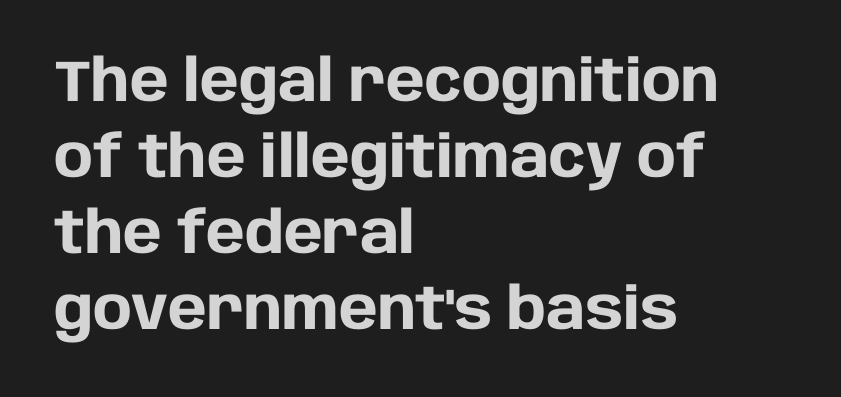
Q: Is the text bold? A: Yes.
Q: Is the text italic (slanted)? A: No, it is upright.
Q: Is the typeface a serif or a sans-serif typeface? A: Sans-serif.
Q: Is the text underlined? A: No.
Q: How is the paragraph aligned? A: Left-aligned.
Q: Is the spacing between letters normal or unusually wide? A: Normal.
Q: Is the spacing between lines tight, normal or loose? A: Normal.
Q: Width (condensed, normal, or wide)? A: Normal.
Q: Stroke contrast? A: Low.
Q: x-height? A: Large.
Q: Monospaced? A: No.
